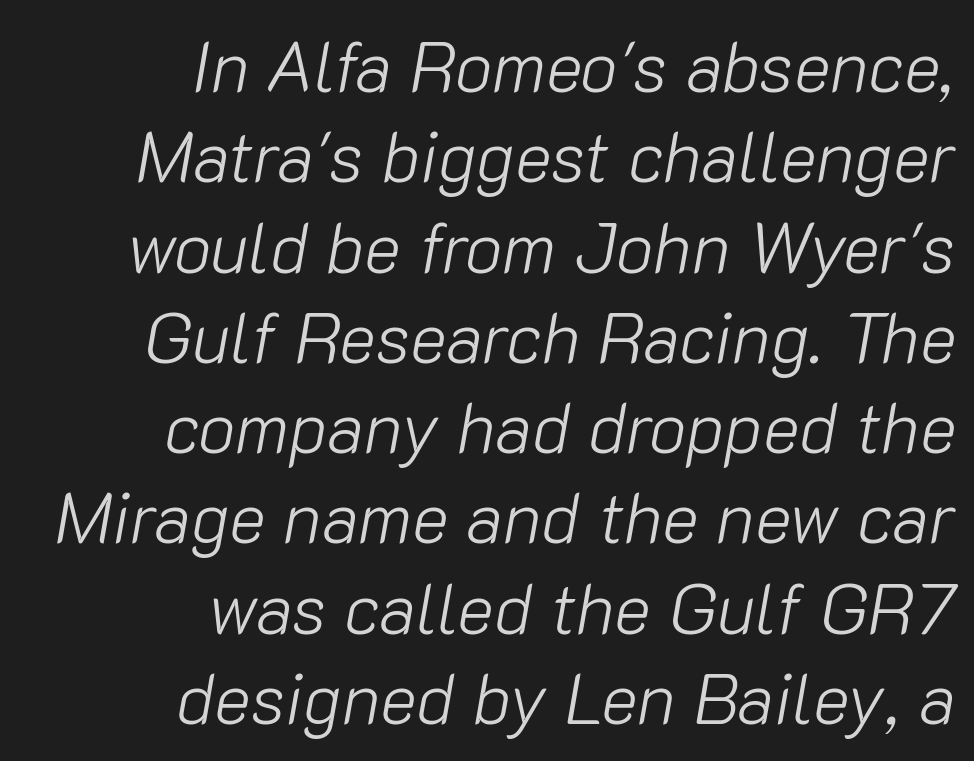
The image shows 70 px light type, italic (leaning right); set right-aligned, normal line spacing (1.29x), normal letter spacing, not underlined; low stroke contrast and a medium x-height.
